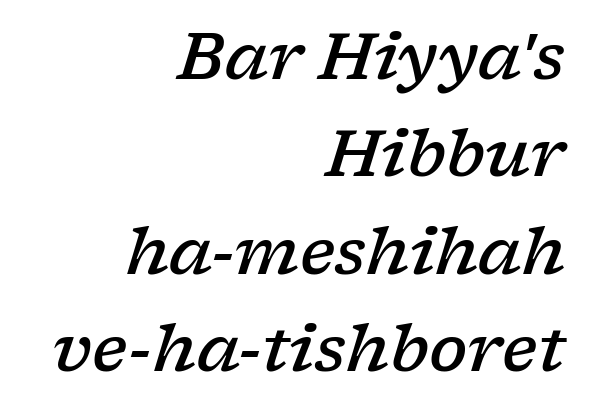
Q: Is the text bold? A: Semi-bold.
Q: Is the text italic (slanted)? A: Yes, it leans right by about 17 degrees.
Q: Is the typeface a serif or a sans-serif typeface? A: Serif.
Q: Is the text underlined? A: No.
Q: How is the paragraph aligned? A: Right-aligned.
Q: Is the spacing between letters normal or unusually wide? A: Normal.
Q: Is the spacing between lines tight, normal or loose? A: Normal.
Q: Width (condensed, normal, or wide)? A: Wide.
Q: Stroke contrast? A: Low.
Q: x-height? A: Medium.
Q: Monospaced? A: No.
